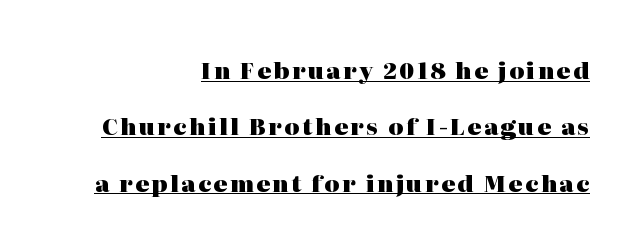
Q: Is the text bold? A: Yes.
Q: Is the text italic (slanted)? A: No, it is upright.
Q: Is the text underlined? A: Yes.
Q: How is the paragraph aligned? A: Right-aligned.
Q: Is the spacing between lines tight, normal or loose? A: Loose.
